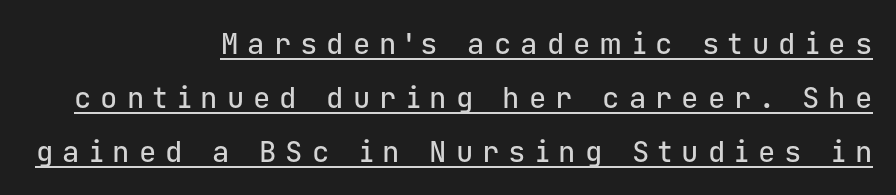
The image shows 29 px sans-serif type, upright, monospaced; set right-aligned, line spacing 1.86x, unusually wide letter spacing (+0.31 em), underlined; low stroke contrast and a medium x-height.
